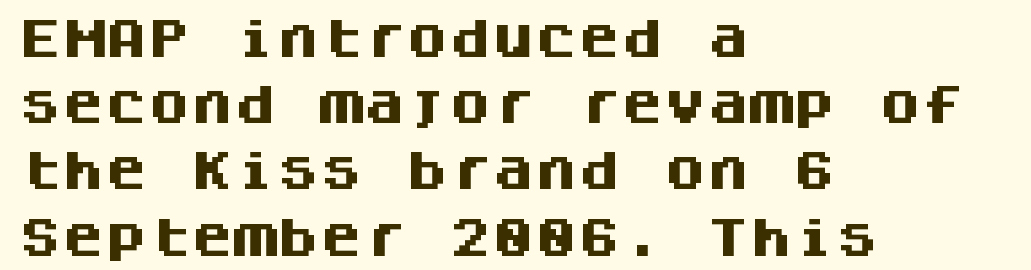
Line starts are locked; line ends wander. A sans-serif font was chosen for this passage. Unlike italic type, these characters show no tilt at all. Bold? Absolutely — the strokes are thick and heavy. A clean baseline with only descenders dipping below it.
